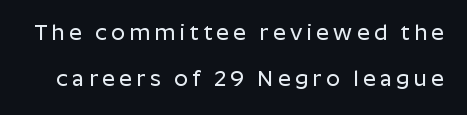
If you drew a line through each stem, it would be perfectly vertical. Is the letter spacing exaggerated? Yes — the characters are pushed far apart. Does the leading feel generous? Absolutely, it's lavish. Just letters on the line, the space beneath them empty.
